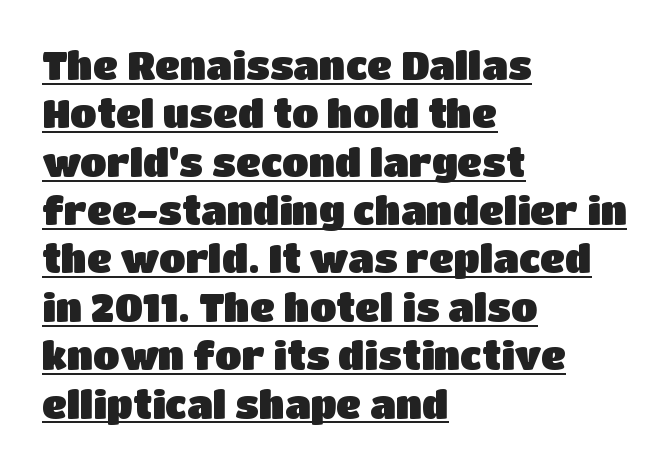
The image shows 39 px sans-serif type, upright; set left-aligned, line spacing 1.24x, normal letter spacing, underlined; low stroke contrast and a large x-height.
